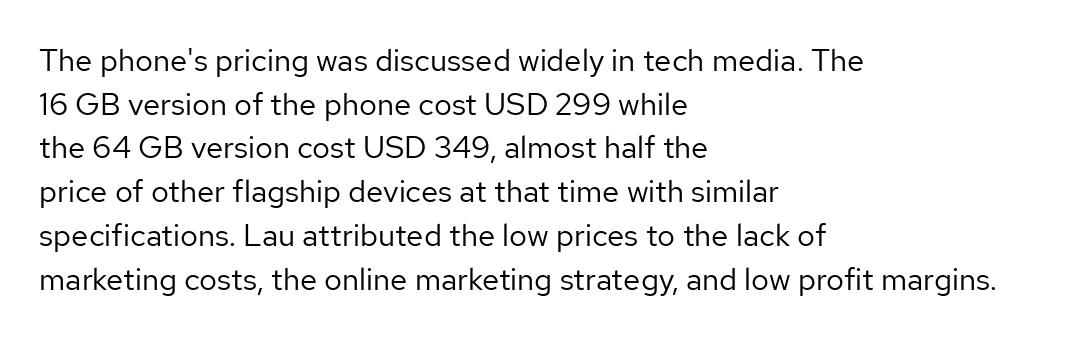
The image shows 31 px regular-weight sans-serif type, upright; set left-aligned, normal line spacing (1.41x), normal letter spacing, not underlined; low stroke contrast and a medium x-height.
